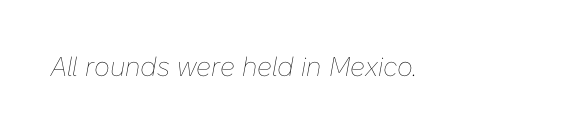
Q: Is the text bold? A: No.
Q: Is the text italic (slanted)? A: Yes, it leans right by about 10 degrees.
Q: Is the text underlined? A: No.
Q: Is the spacing between letters normal or unusually wide? A: Normal.
